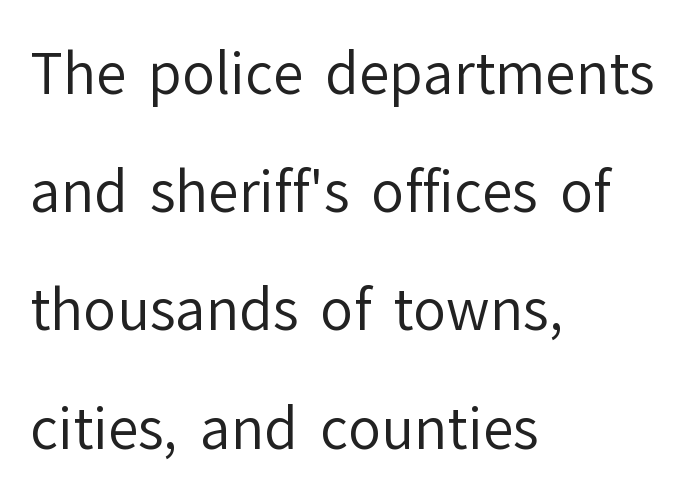
The image shows 55 px regular-weight sans-serif type, upright; set left-aligned, loose line spacing (2.15x), normal letter spacing, not underlined; low stroke contrast and a medium x-height.
